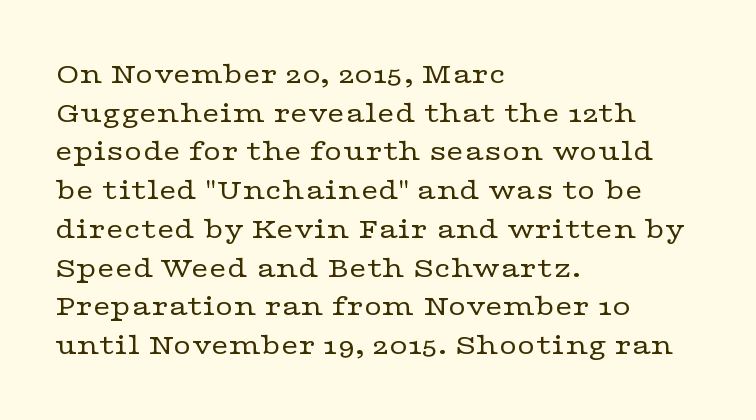
Letters have the restrained weight of plain body copy at most. Decoration check: the copy has no underline. Leading: standard. Nobody touched the tracking dial on this one. Little horizontal feet cap the strokes, marking this as serif type.
